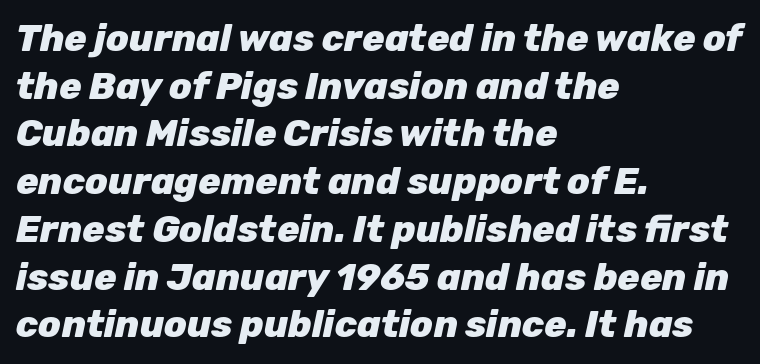
A normal amount of white space separates one row of letters from the next. Does the weight exceed regular? Yes, all the way to bold. Varying glyph widths throughout — classic text-font behaviour. Does the copy run flush right? No — it runs flush left. Each word holds together tightly as a unit, with standard inter-letter gaps.
